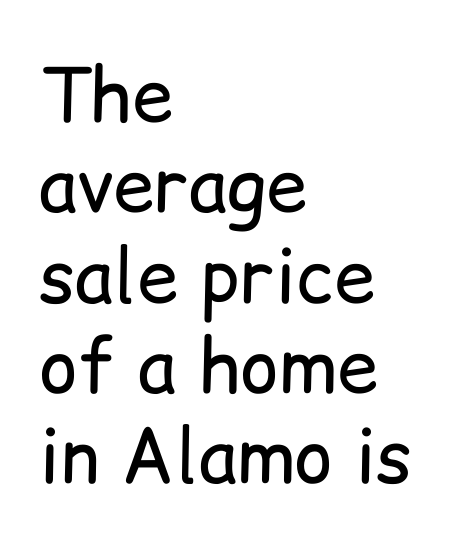
The image shows 74 px regular-weight sans-serif type, upright; set left-aligned, line spacing 1.22x, normal letter spacing, not underlined; low stroke contrast and a medium x-height.
